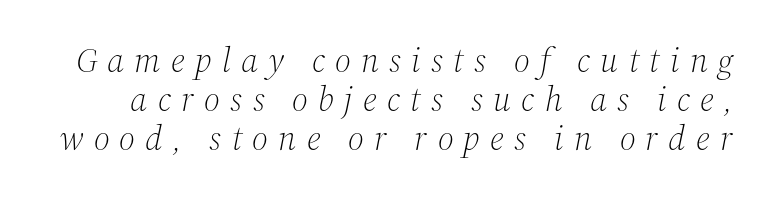
The image shows 35 px light serif type, italic (leaning right); set tight line spacing (1.11x), unusually wide letter spacing (+0.29 em), not underlined; medium stroke contrast and a medium x-height.
